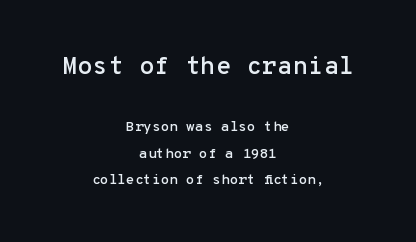
{"italic": "no", "underline": "no", "align": "center", "line_spacing_ratio": 1.89, "letter_spacing": "normal", "letter_spacing_em": 0.0, "larger_block": "first", "size_ratio": 1.79, "glyph_px": 25}
